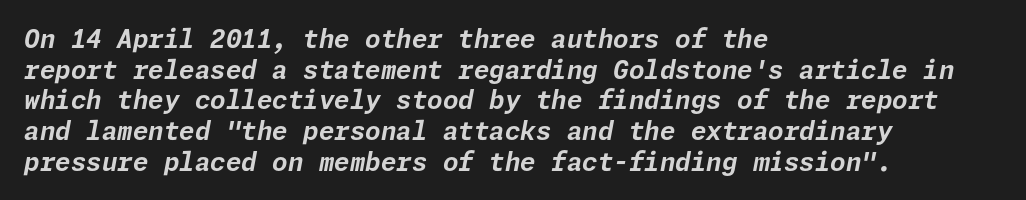
Which margin do the lines hug? The left one — the right edge is uneven. Just letters on the line, the space beneath them empty. The sample has been set heavy, in full bold. There is no visible air inserted between adjacent glyphs. This sample uses an oblique cut, with every glyph tilted off the vertical.
